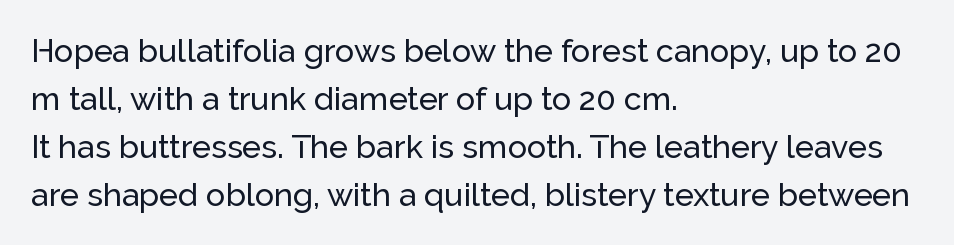
{"serif": "no", "italic": "no", "width": "normal", "stroke_contrast": "low", "x_height": "medium", "monospaced": "no", "underline": "no", "align": "left", "line_spacing": "normal", "line_spacing_ratio": 1.5, "letter_spacing": "normal", "letter_spacing_em": 0.0, "glyph_px": 32}
